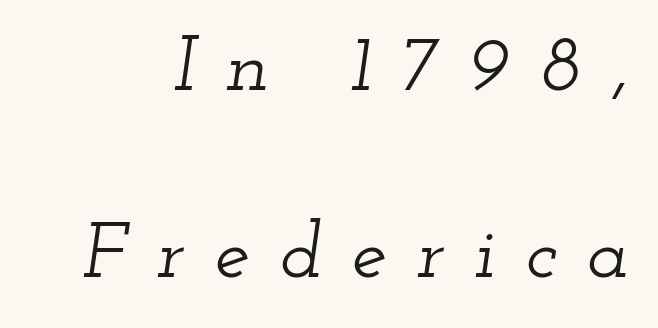
The image shows 79 px wide serif type, italic (leaning right); set loose line spacing (2.37x), unusually wide letter spacing (+0.38 em), not underlined; low stroke contrast and a small x-height.
